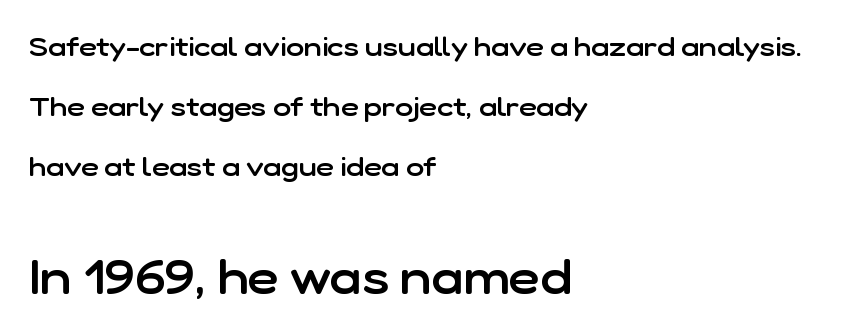
{"serif": "no", "italic": "no", "bold": "semi", "weight": "semibold", "width": "normal", "stroke_contrast": "low", "x_height": "medium", "monospaced": "no", "underline": "no", "align": "left", "line_spacing": "loose", "line_spacing_ratio": 2.22, "letter_spacing": "normal", "letter_spacing_em": 0.0, "larger_block": "second", "size_ratio": 1.78, "glyph_px": 48}
